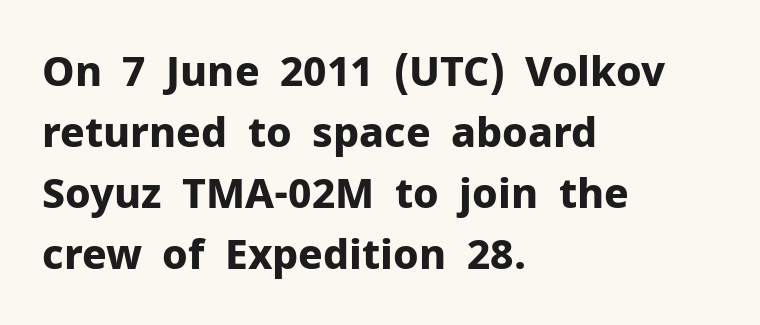
Only glyphs here, with clear space below each row. Baseline-to-baseline distance is the conventional proportion of letter height. This sample uses a sans-serif face. How heavy is the stroke? Heavy — this is a bold. Think of a printed novel: that variable character pitch is what you see here.
